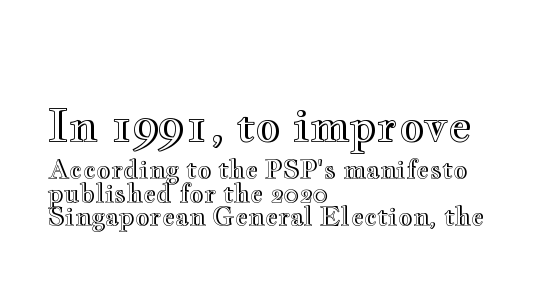
The image shows 44 px wide type, upright; set left-aligned, tight line spacing (0.95x), normal letter spacing, not underlined; the first (top) block is 1.76x larger; a small x-height.
